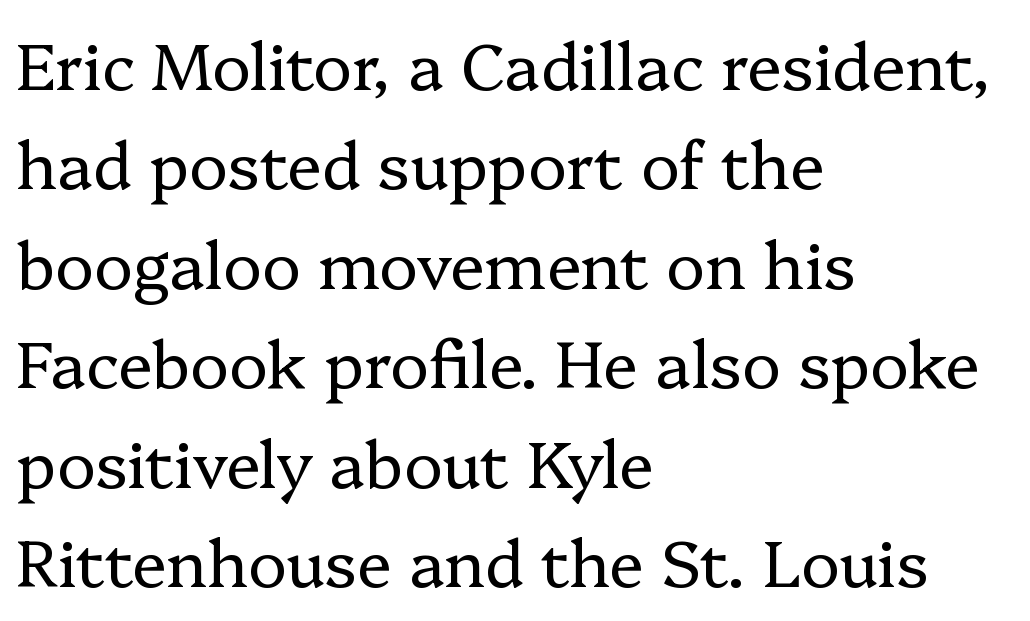
The image shows 65 px regular-weight serif type, upright; set left-aligned, normal line spacing (1.53x), normal letter spacing, not underlined; low stroke contrast and a medium x-height.
